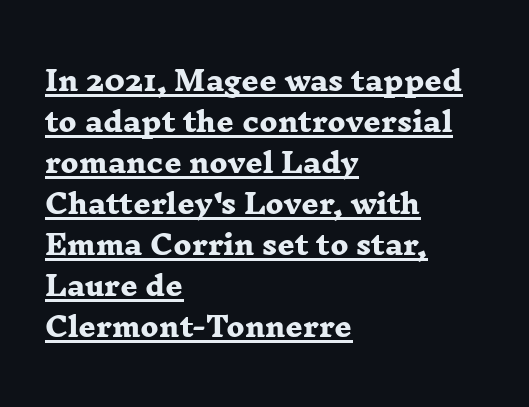
{"bold": "yes", "underline": "yes", "align": "left", "line_spacing": "normal", "line_spacing_ratio": 1.52, "letter_spacing": "normal", "letter_spacing_em": 0.0, "glyph_px": 27}
